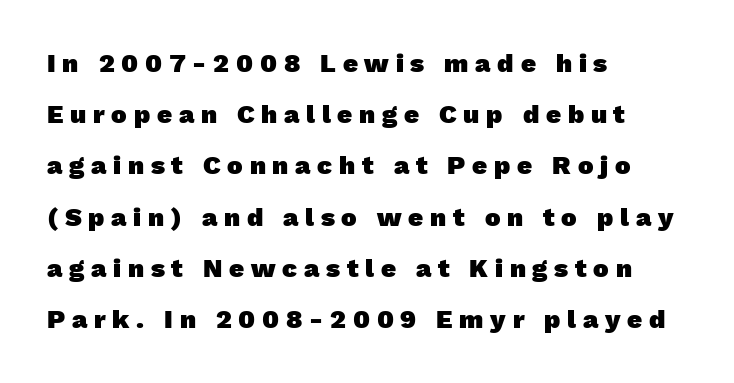
The baseline area is clear. The lines are spread far apart with generous leading. The rendering anchors every line to the left-hand side. Strong, thick strokes mark this as bold type.
